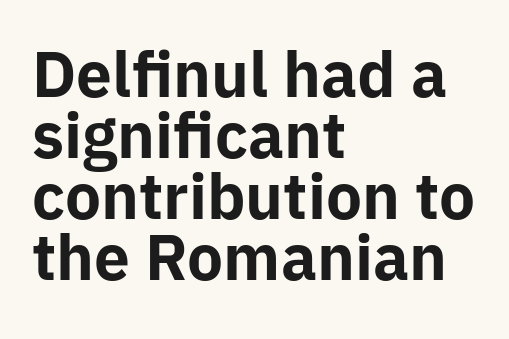
Nothing unusual about the tracking: characters are spaced as the font intends. Each line starts at the same left margin while the right side varies. Look at the stroke-to-counter ratio: heavy, a bold. What's the leading like? Squeezed, with rows nearly overlapping. Each letter's strokes conclude bluntly, with no projecting serifs. Spacing verdict: proportional, widths tailored to each character.
